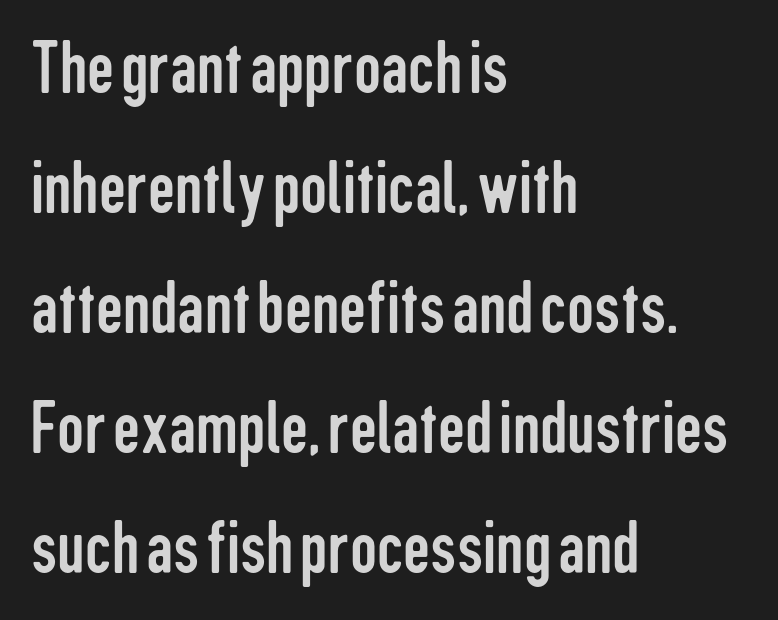
The letterforms sit shoulder to shoulder at normal distance. The glyphs in this specimen are sans serif. The passage shown is typed in a proportional face where columns would drift. A clean baseline with only descenders dipping below it. The compositor pushed each line to the left boundary.
